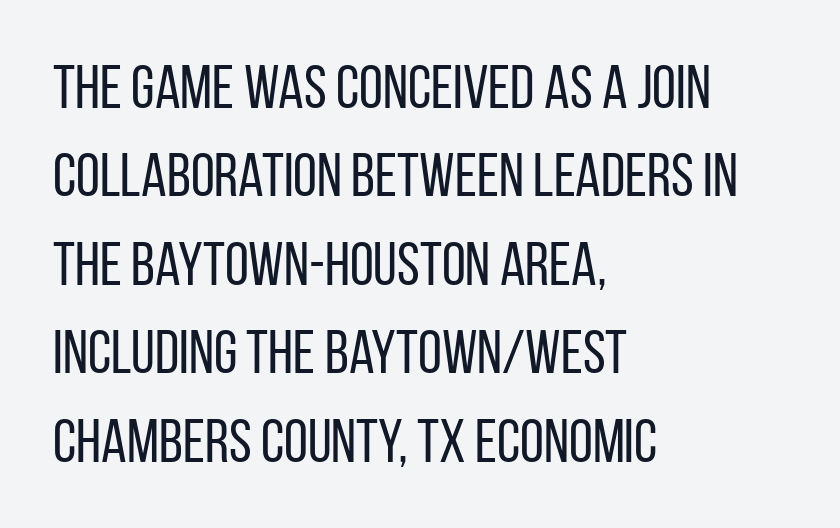
Q: Is the text bold? A: No.
Q: Is the text italic (slanted)? A: No, it is upright.
Q: Is the typeface a serif or a sans-serif typeface? A: Sans-serif.
Q: Is the text underlined? A: No.
Q: How is the paragraph aligned? A: Left-aligned.
Q: Is the spacing between letters normal or unusually wide? A: Normal.
Q: Is the spacing between lines tight, normal or loose? A: Normal.
Q: Width (condensed, normal, or wide)? A: Condensed.
Q: Stroke contrast? A: Low.
Q: x-height? A: Large.
Q: Monospaced? A: No.
